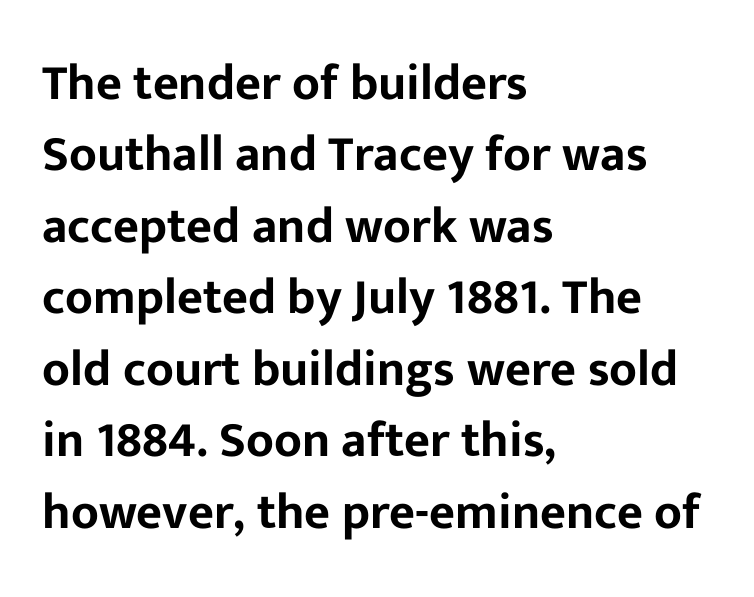
{"serif": "no", "italic": "no", "width": "normal", "stroke_contrast": "low", "x_height": "medium", "monospaced": "no", "underline": "no", "align": "left", "line_spacing": "normal", "line_spacing_ratio": 1.43, "letter_spacing": "normal", "letter_spacing_em": 0.0, "glyph_px": 50}
